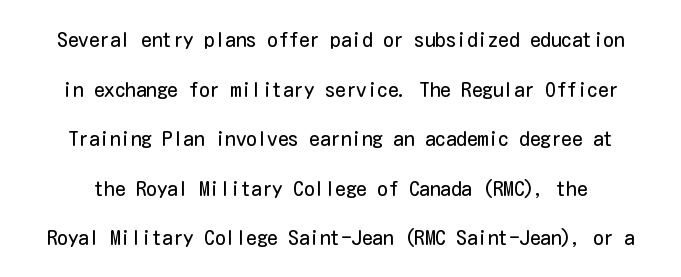
The face looks like a standard text weight, possibly lighter. Short note: letters normally spaced. Letters rest on an invisible, unmarked baseline. The axis of the letterforms is exactly vertical. Successive baselines arrive slowly, with a big drop between each.
